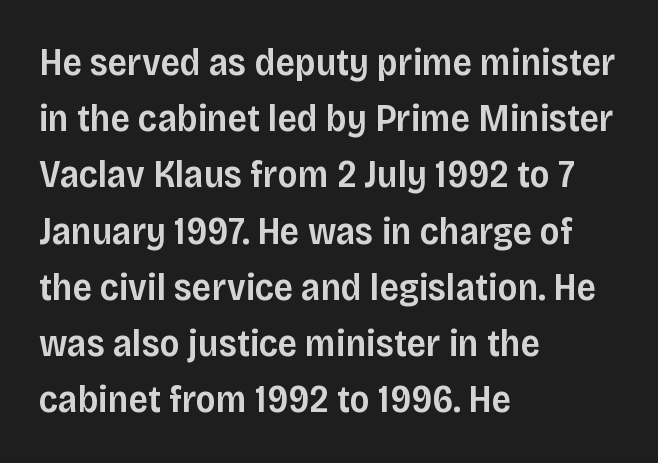
{"serif": "no", "italic": "no", "bold": "semi", "weight": "semibold", "width": "normal", "stroke_contrast": "low", "x_height": "large", "monospaced": "no", "underline": "no", "align": "left", "line_spacing": "normal", "line_spacing_ratio": 1.48, "letter_spacing": "normal", "letter_spacing_em": 0.0, "glyph_px": 38}
